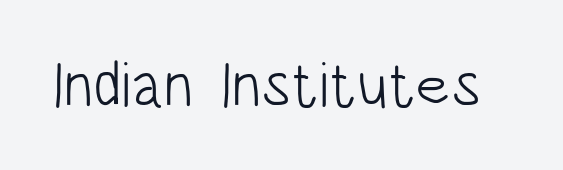
{"serif": "no", "italic": "no", "bold": "no", "weight": "light", "width": "condensed", "stroke_contrast": "low", "x_height": "large", "monospaced": "no", "underline": "no", "letter_spacing": "normal", "letter_spacing_em": 0.0, "glyph_px": 63}
